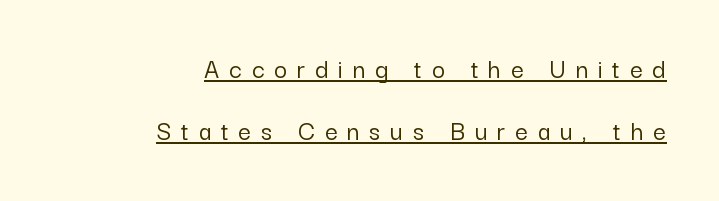
Characters follow at a spacing far wider than the type designer built in. A sans-serif font was chosen for this passage. Caption: lettering with a line underneath. This sample has the flowing, uneven cadence of proportional lettering. In CSS terms this would be text-align: right. The block of text is sparse from top to bottom, with ample space between rows.
